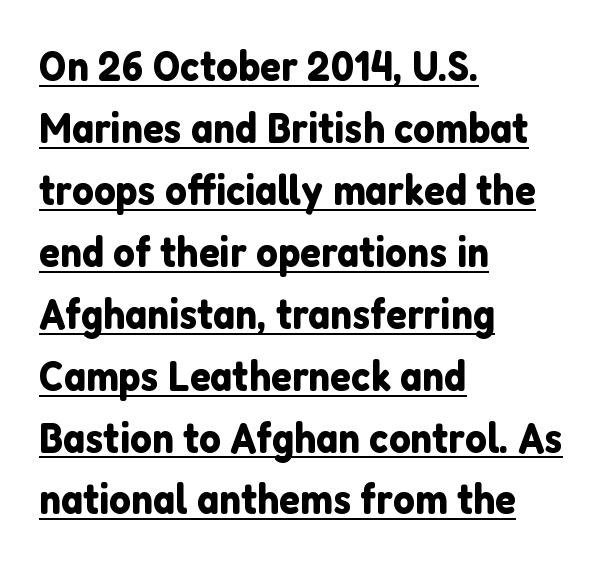
The image shows 43 px sans-serif type, upright; set left-aligned, normal line spacing (1.44x), normal letter spacing, underlined; low stroke contrast and a medium x-height.
